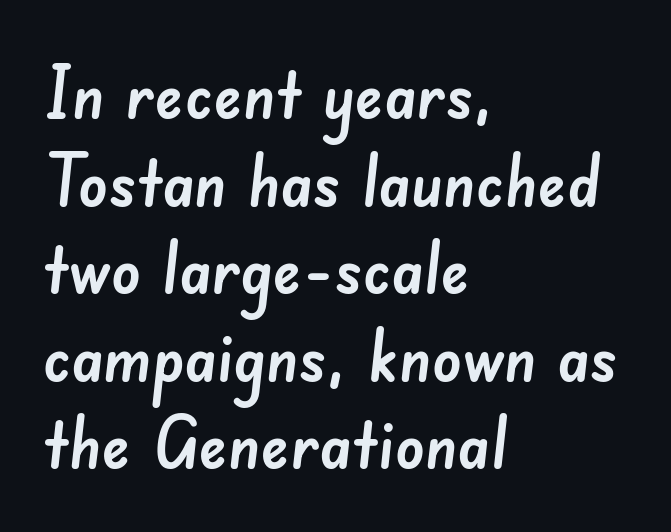
Each line starts at the same left margin while the right side varies. This sample has the flowing, uneven cadence of proportional lettering. Only glyphs here, with clear space below each row. Honestly, the letter spacing is just normal — you wouldn't notice it. Typographically, this falls in the sans-serif category.
